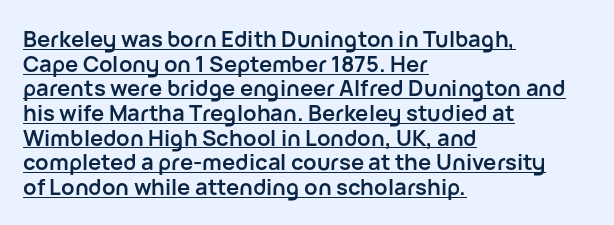
The lines are quadded left. The letters are bold, with thick, heavy strokes. Notice how the stems are strictly vertical — no italics here. This rendering leaves character spacing at its baseline value.
